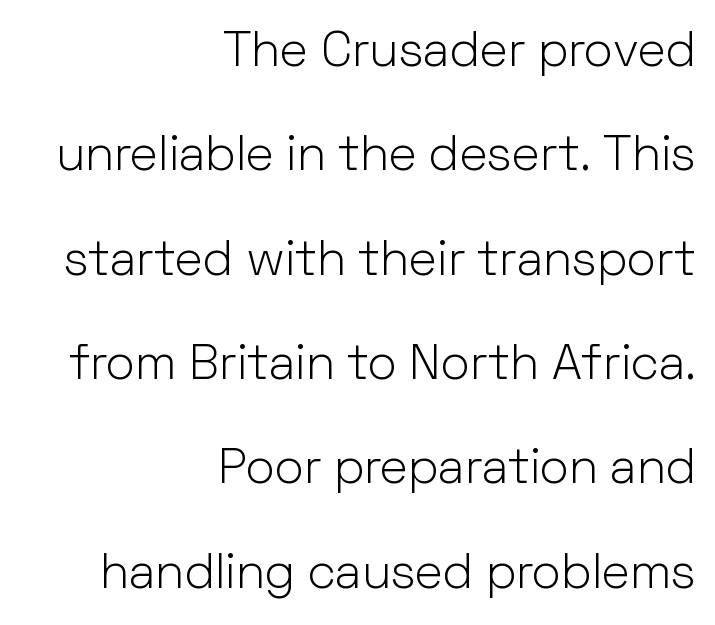
Is the type heavy? It reads as light-to-regular instead. Honestly, the rows look like they've been pulled way apart. It's the straight-up-and-down kind of type. All the whitespace from short lines collects on the left. You could not count columns in this text — the font is proportionally spaced. Look at the bottom of the vertical strokes: they stop flat, with no serifs.
